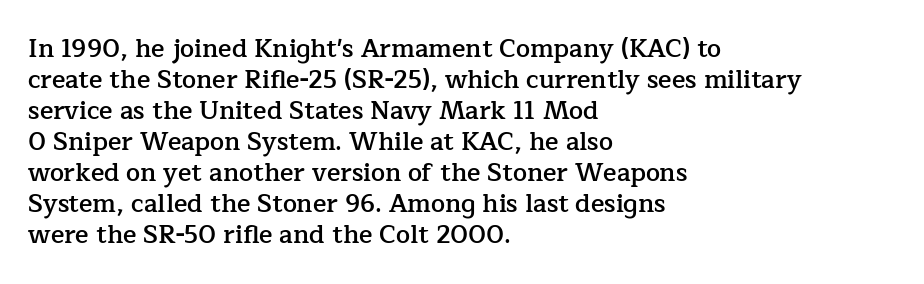
A classic flush-left, rag-right setting is used for this passage. The face used here is rendered with its standard letterfit. Decoration check: the copy has no underline. Caption: semibold face, moderately heavy strokes. Quick note: not italic, upright.
